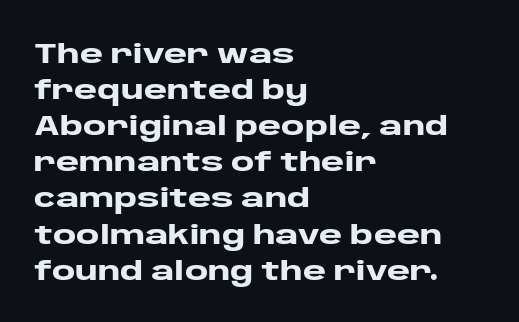
{"serif": "no", "italic": "no", "bold": "yes", "weight": "heavy", "width": "wide", "stroke_contrast": "low", "x_height": "large", "monospaced": "no", "underline": "no", "align": "left", "line_spacing": "normal", "line_spacing_ratio": 1.29, "letter_spacing": "normal", "letter_spacing_em": 0.0, "glyph_px": 28}
